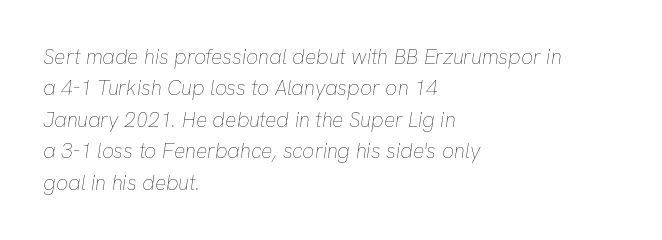
The image shows 21 px text type, italic (leaning right); set left-aligned, normal line spacing (1.5x), normal letter spacing, not underlined.
